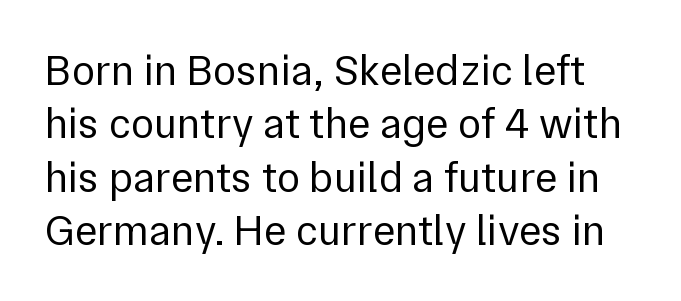
Q: Is the text bold? A: No.
Q: Is the text italic (slanted)? A: No, it is upright.
Q: Is the typeface a serif or a sans-serif typeface? A: Sans-serif.
Q: Is the text underlined? A: No.
Q: Is the spacing between letters normal or unusually wide? A: Normal.
Q: Width (condensed, normal, or wide)? A: Normal.
Q: Stroke contrast? A: Low.
Q: x-height? A: Medium.
Q: Monospaced? A: No.
